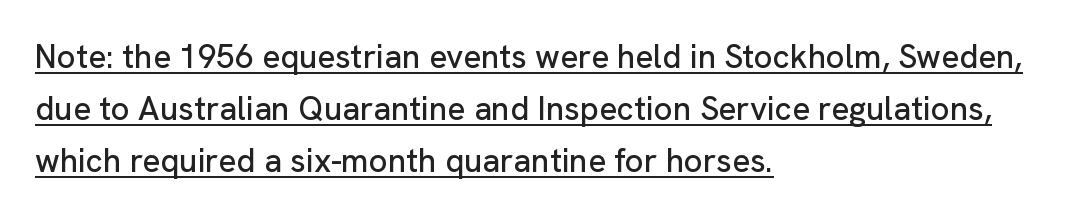
The image shows 33 px sans-serif type, upright; set left-aligned, normal line spacing (1.57x), normal letter spacing, underlined; low stroke contrast and a medium x-height.
